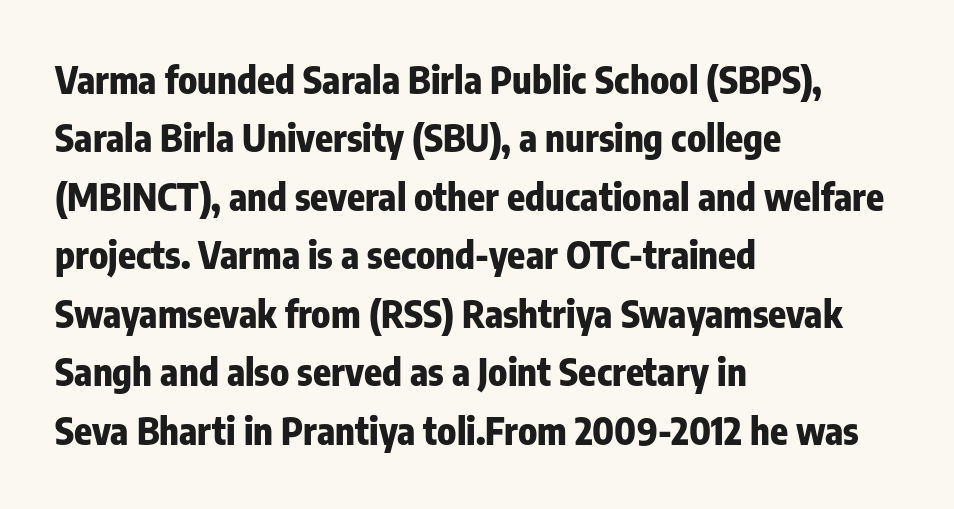
Q: Is the text bold? A: Yes.
Q: Is the text italic (slanted)? A: No, it is upright.
Q: Is the typeface a serif or a sans-serif typeface? A: Sans-serif.
Q: Is the text underlined? A: No.
Q: How is the paragraph aligned? A: Left-aligned.
Q: Is the spacing between letters normal or unusually wide? A: Normal.
Q: Is the spacing between lines tight, normal or loose? A: Normal.
Q: Width (condensed, normal, or wide)? A: Condensed.
Q: Stroke contrast? A: Low.
Q: x-height? A: Medium.
Q: Monospaced? A: No.
